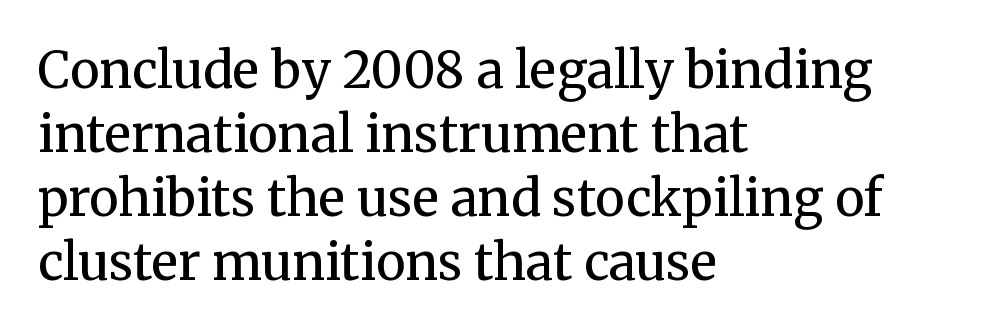
The image shows 50 px regular-weight serif type, upright; set left-aligned, normal line spacing (1.28x), normal letter spacing, not underlined; medium stroke contrast and a medium x-height.
